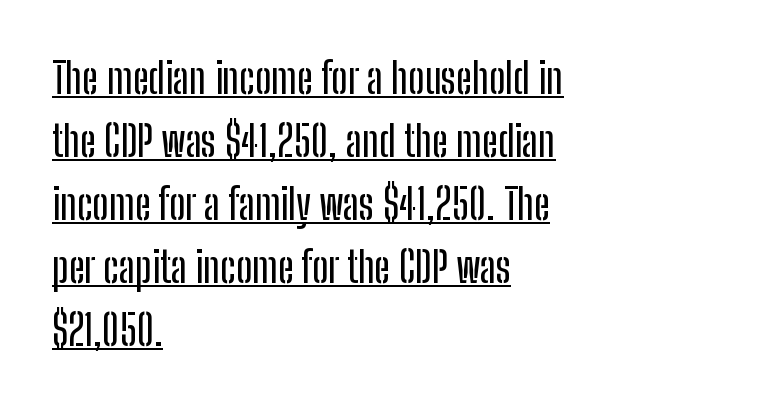
The image shows 42 px condensed sans-serif type, upright; set left-aligned, normal line spacing (1.5x), normal letter spacing, underlined; low stroke contrast and a medium x-height.
